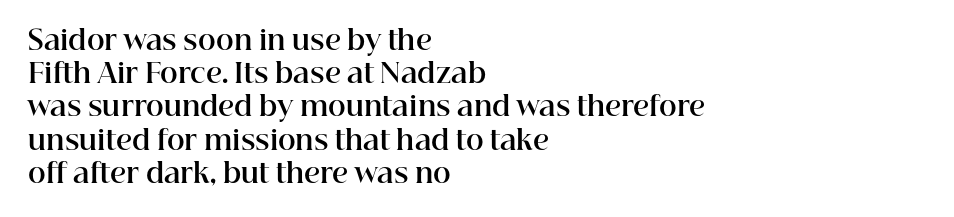
There is no visible air inserted between adjacent glyphs. In terms of weight, the rendering is a true, heavy bold. Visually the block forms a straight wall on the left and a jagged coastline on the right. Lines of text with bare space underneath. If you drew a line through each stem, it would be perfectly vertical.
